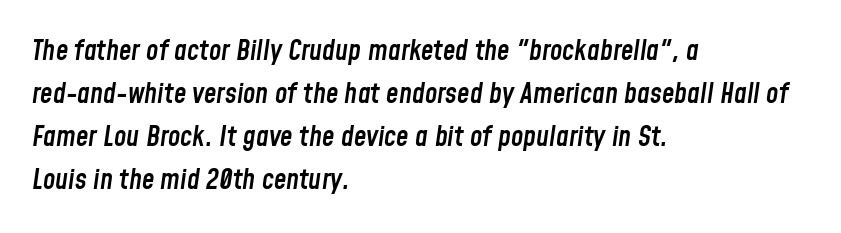
Layout note: lines flush left. This is oblique type, the kind used for emphasis or titles. What stands out about the letter spacing? Nothing — it is the standard amount. Typographic density is moderately raised because the face is semibold. This sample has the flowing, uneven cadence of proportional lettering.
